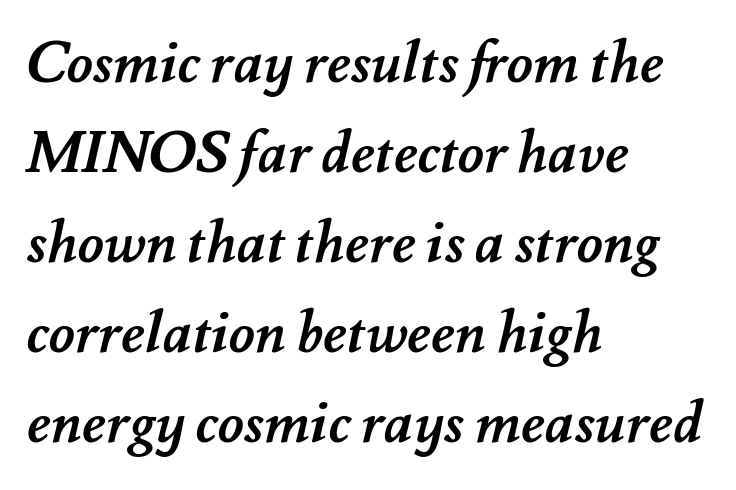
Compared with typical paragraphs, the rows here are spaced about the same. Proportional: the letters do not fall into vertical columns. Words appear dense and cohesive because spacing is normal. Teacher's note: observe the even left margin — that is flush-left alignment.
